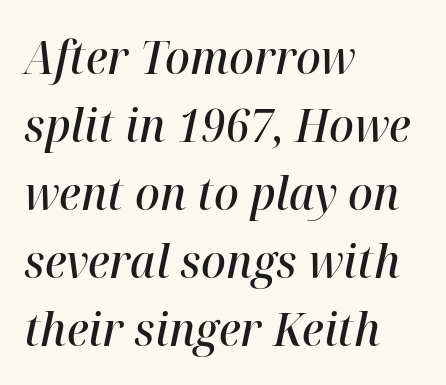
The image shows 46 px semibold type, italic (leaning right); set left-aligned, normal line spacing (1.48x), normal letter spacing, not underlined; high stroke contrast and a medium x-height.
